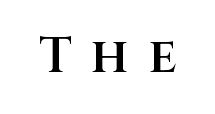
Q: Is the text bold? A: Semi-bold.
Q: Is the text italic (slanted)? A: No, it is upright.
Q: Is the typeface a serif or a sans-serif typeface? A: Sans-serif.
Q: Is the text underlined? A: No.
Q: Is the spacing between letters normal or unusually wide? A: Unusually wide.
Q: Width (condensed, normal, or wide)? A: Normal.
Q: Stroke contrast? A: Medium.
Q: x-height? A: Large.
Q: Monospaced? A: No.
